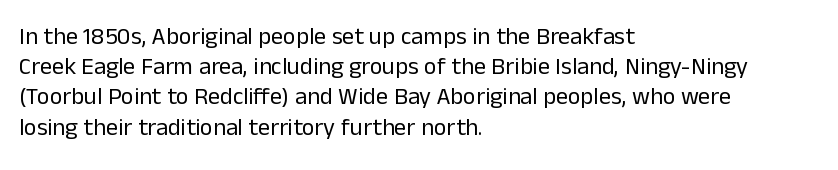
Q: Is the text bold? A: No.
Q: Is the text italic (slanted)? A: No, it is upright.
Q: Is the text underlined? A: No.
Q: How is the paragraph aligned? A: Left-aligned.
Q: Is the spacing between letters normal or unusually wide? A: Normal.
Q: Is the spacing between lines tight, normal or loose? A: Normal.
